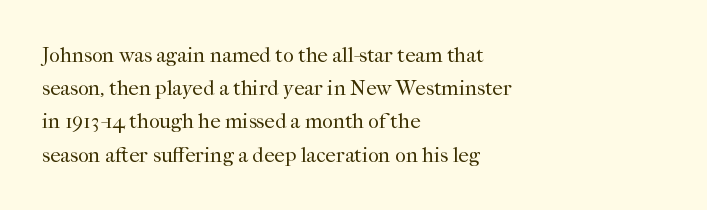
The face looks like a standard text weight, possibly lighter. Short and long lines alike share a common starting point at left. Vertically, the passage feels balanced, rows spaced as you'd expect. A bare baseline throughout the passage. Here the glyphs are tracked normally, forming tight word shapes.
